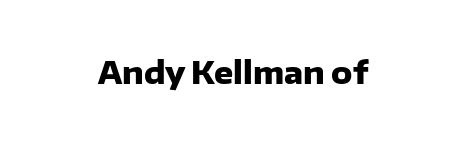
The image shows 30 px heavy sans-serif type, upright; set normal letter spacing, not underlined; low stroke contrast and a medium x-height.
